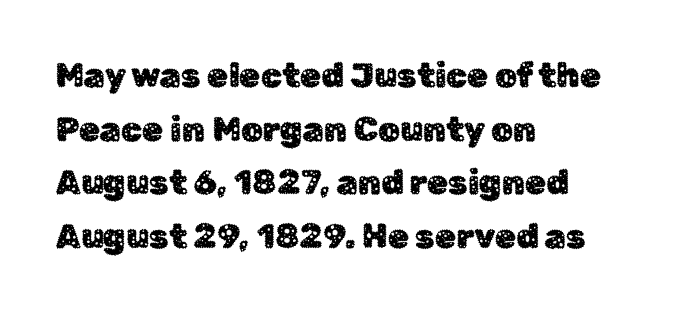
{"serif": "no", "italic": "no", "width": "normal", "stroke_contrast": "low", "x_height": "medium", "monospaced": "no", "underline": "no", "align": "left", "line_spacing": "normal", "line_spacing_ratio": 1.58, "letter_spacing": "normal", "letter_spacing_em": 0.0, "glyph_px": 34}
